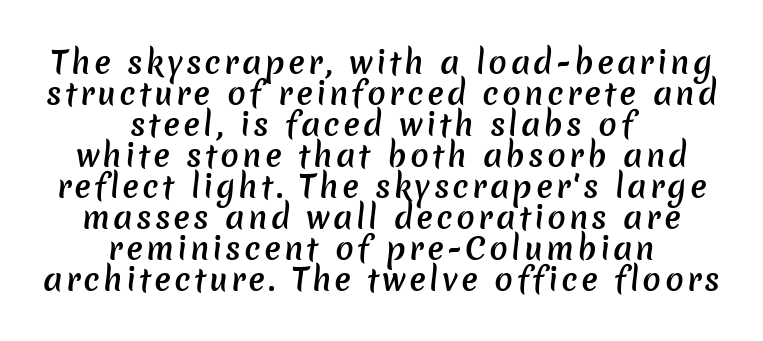
The image shows 31 px semibold sans-serif type; set centered, tight line spacing (1.0x), not underlined; low stroke contrast and a medium x-height.
